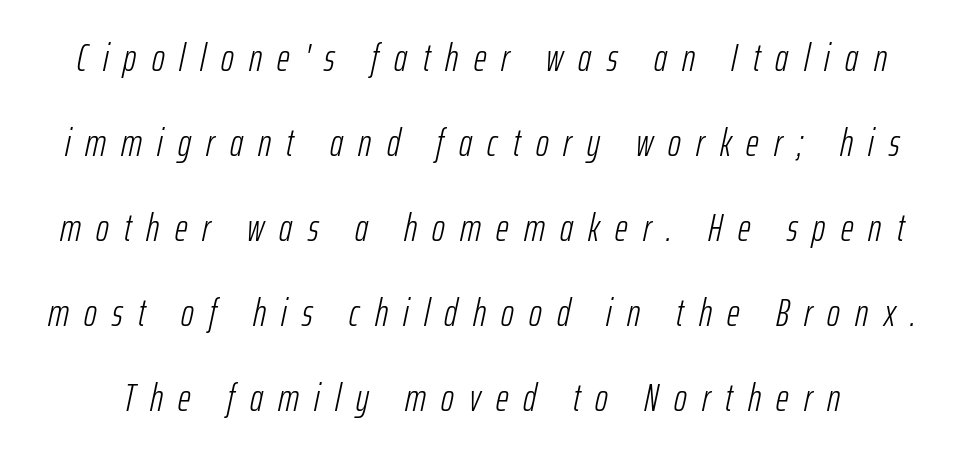
Q: Is the text bold? A: No.
Q: Is the text italic (slanted)? A: Yes, it leans right by about 12 degrees.
Q: Is the text underlined? A: No.
Q: Is the spacing between letters normal or unusually wide? A: Unusually wide.
Q: Is the spacing between lines tight, normal or loose? A: Loose.
Q: Width (condensed, normal, or wide)? A: Condensed.
Q: Stroke contrast? A: Low.
Q: x-height? A: Medium.
Q: Monospaced? A: No.
